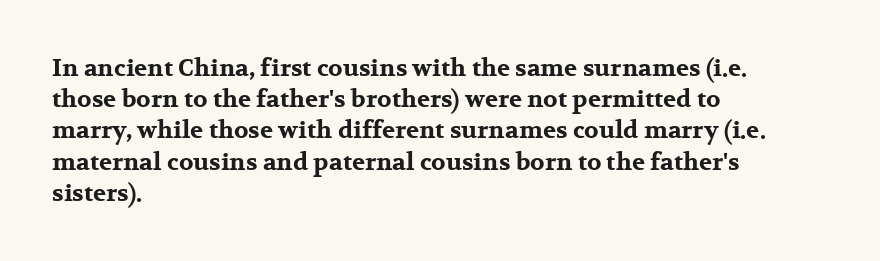
{"italic": "no", "bold": "yes", "underline": "no", "align": "left", "line_spacing": "normal", "line_spacing_ratio": 1.3, "letter_spacing": "normal", "letter_spacing_em": 0.0, "glyph_px": 24}
